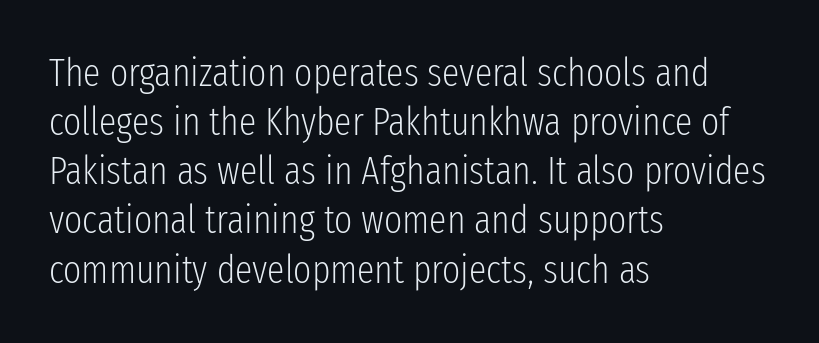
Q: Is the text bold? A: No.
Q: Is the text italic (slanted)? A: No, it is upright.
Q: Is the typeface a serif or a sans-serif typeface? A: Sans-serif.
Q: Is the text underlined? A: No.
Q: How is the paragraph aligned? A: Left-aligned.
Q: Is the spacing between letters normal or unusually wide? A: Normal.
Q: Is the spacing between lines tight, normal or loose? A: Normal.
Q: Width (condensed, normal, or wide)? A: Condensed.
Q: Stroke contrast? A: Low.
Q: x-height? A: Medium.
Q: Monospaced? A: No.
